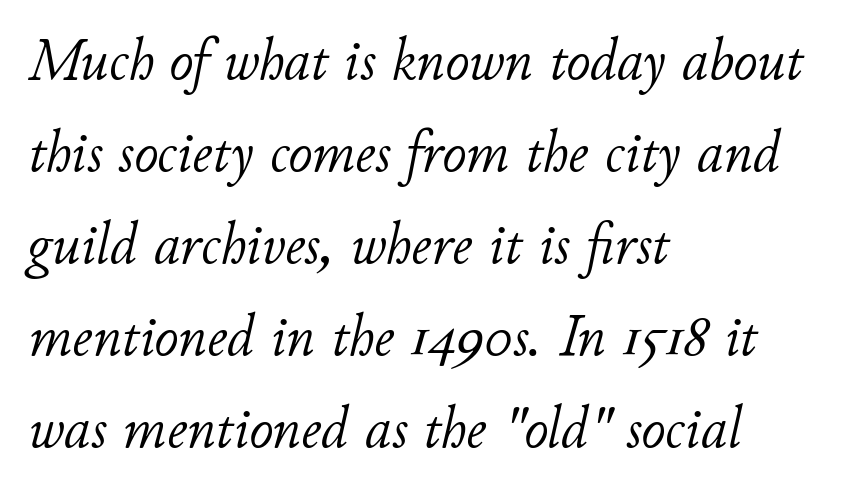
The rendering uses natural spacing where letterforms have individual widths. The lettering tilts uniformly, giving the passage an italic look. Is the block centered? No — it sits flush against the left margin. Counters stay open thanks to moderate or lighter strokes.
